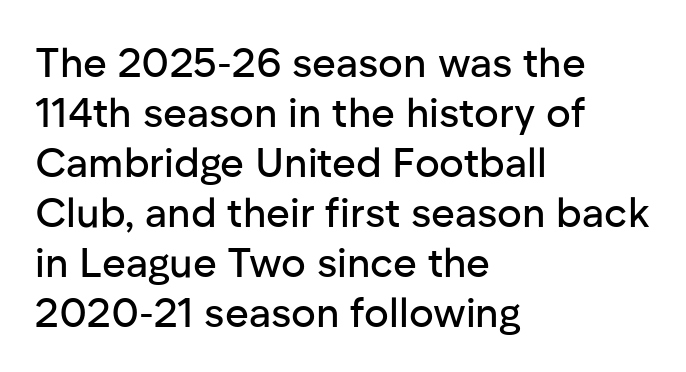
Q: Is the text italic (slanted)? A: No, it is upright.
Q: Is the typeface a serif or a sans-serif typeface? A: Sans-serif.
Q: Is the text underlined? A: No.
Q: How is the paragraph aligned? A: Left-aligned.
Q: Is the spacing between letters normal or unusually wide? A: Normal.
Q: Width (condensed, normal, or wide)? A: Normal.
Q: Stroke contrast? A: Low.
Q: x-height? A: Medium.
Q: Monospaced? A: No.
